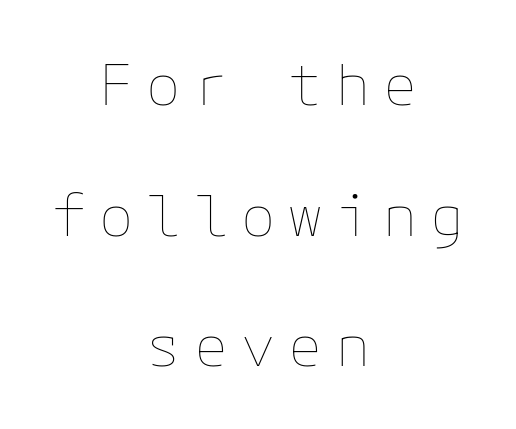
The image shows 57 px thin type, upright; set centered, loose line spacing (2.29x), unusually wide letter spacing (+0.23 em), not underlined; low stroke contrast and a medium x-height.
